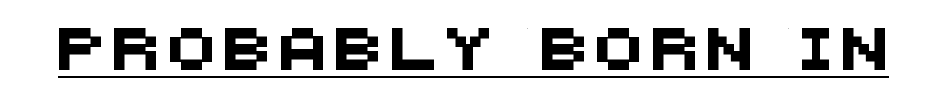
A baseline rule has been typeset under these characters. Each word looks stretched out because of the extra space between its letters. These lines are rendered in a variable-pitch font. This sample uses a sans-serif face.
